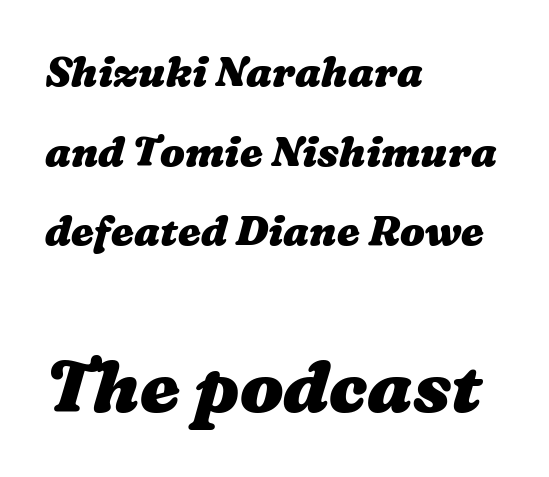
The image shows 72 px heavy, wide type; set left-aligned, loose line spacing (1.94x), normal letter spacing, not underlined; the second (bottom) block is 1.76x larger; medium stroke contrast and a medium x-height.
